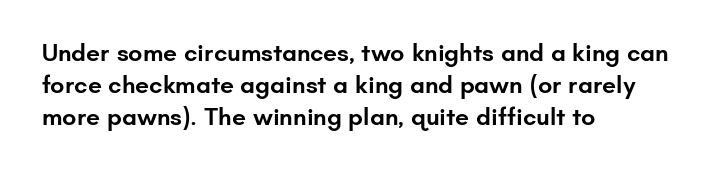
Q: Is the text bold? A: Semi-bold.
Q: Is the text italic (slanted)? A: No, it is upright.
Q: Is the text underlined? A: No.
Q: How is the paragraph aligned? A: Left-aligned.
Q: Is the spacing between letters normal or unusually wide? A: Normal.
Q: Is the spacing between lines tight, normal or loose? A: Normal.
